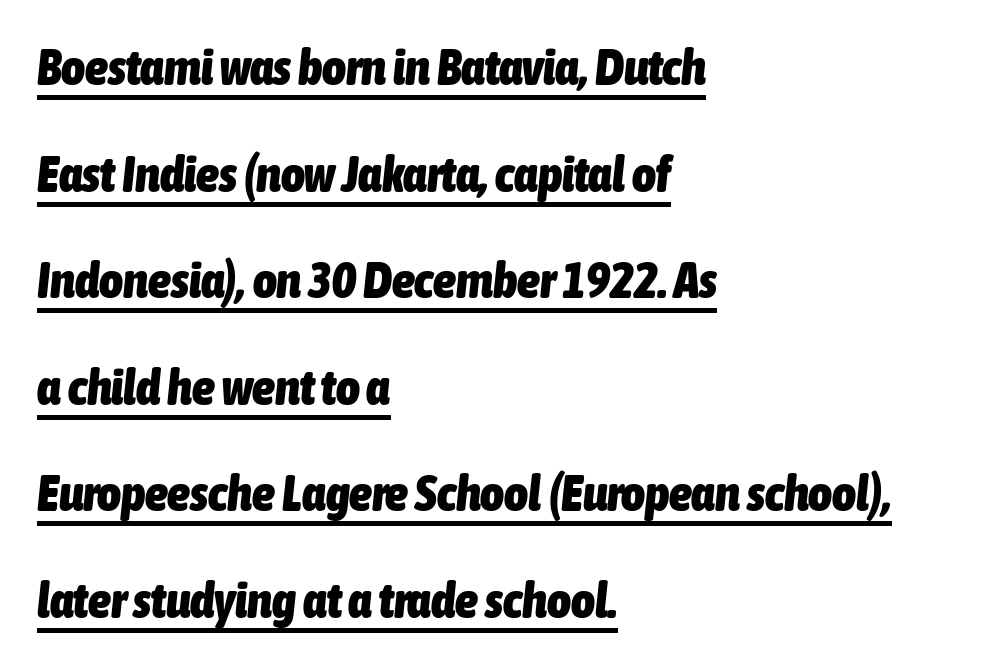
{"italic": "yes", "lean": "right", "slant_degrees": 6, "bold": "yes", "weight": "heavy", "width": "condensed", "stroke_contrast": "low", "x_height": "medium", "monospaced": "no", "underline": "yes", "align": "left", "line_spacing": "loose", "line_spacing_ratio": 2.09, "letter_spacing": "normal", "letter_spacing_em": 0.0, "glyph_px": 51}
